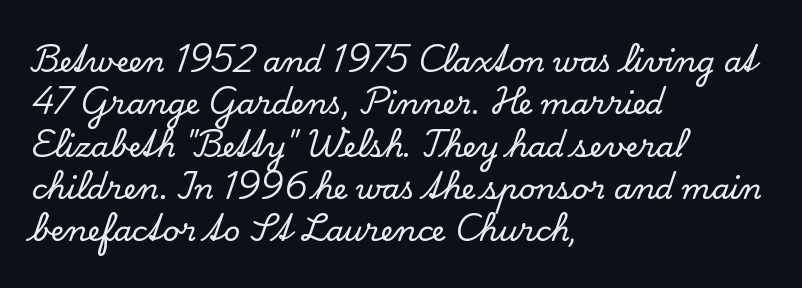
The letters advance in unequal steps, a hallmark of proportional type. The passage is arranged the way most books set body copy — flush left. I'd call this a serif setting — the letters wear small feet. This sample keeps an unexceptional amount of space between lines. This rendering leaves character spacing at its baseline value.
